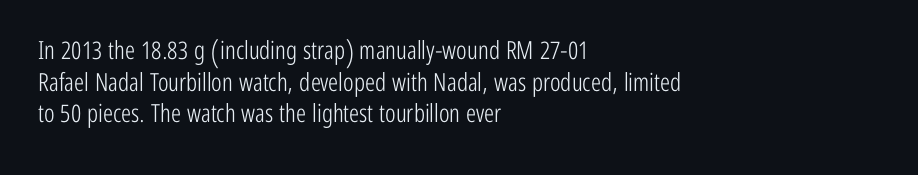
The characters are drawn with everyday or finer stroke widths. The string is rendered with underlining switched off. Leading matches the norm, producing a regular column. This sample uses plain, unmodified letter spacing.
